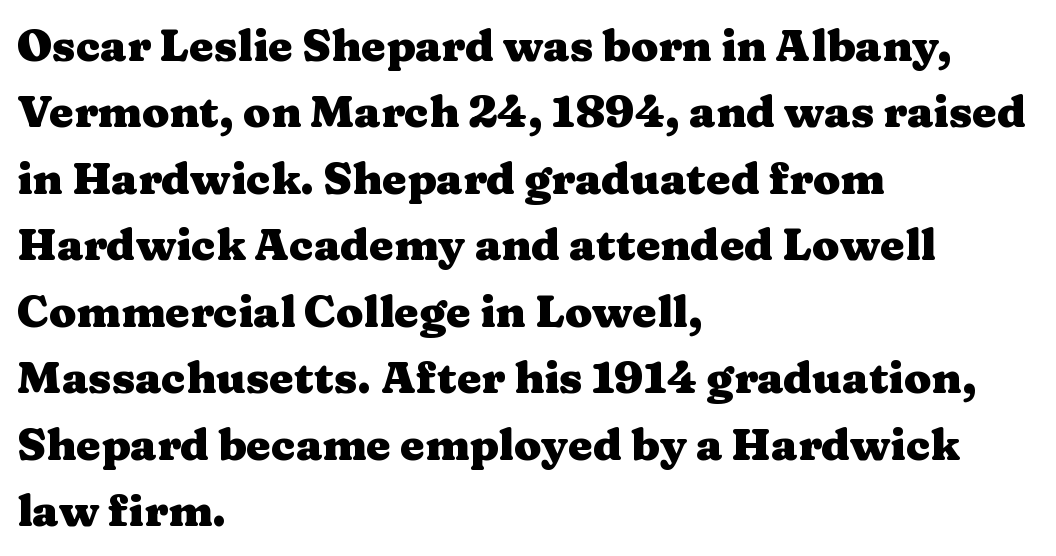
The image shows 44 px heavy, wide serif type, upright; set left-aligned, normal line spacing (1.51x), normal letter spacing, not underlined; medium stroke contrast and a medium x-height.
